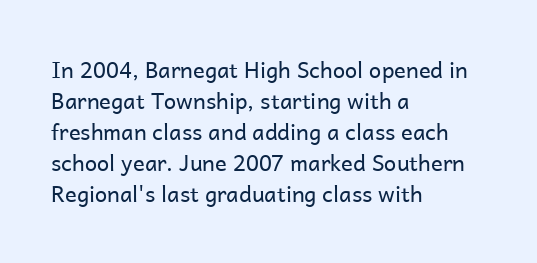
Q: Is the text bold? A: No.
Q: Is the text italic (slanted)? A: No, it is upright.
Q: Is the text underlined? A: No.
Q: How is the paragraph aligned? A: Left-aligned.
Q: Is the spacing between letters normal or unusually wide? A: Normal.
Q: Is the spacing between lines tight, normal or loose? A: Normal.
